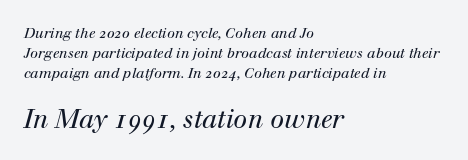
The image shows 25 px text type, italic (leaning right); set left-aligned, normal line spacing (1.43x), normal letter spacing, not underlined; the second (bottom) block is 1.79x larger.
